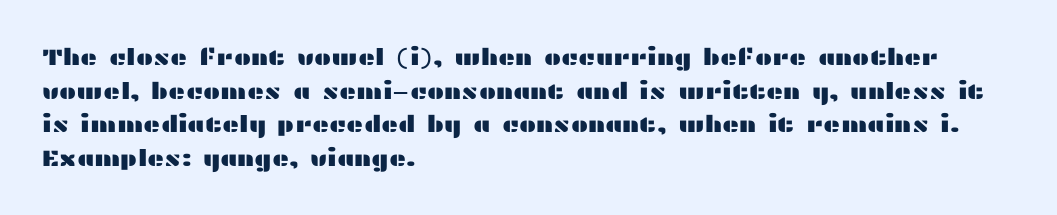
Notice how the passage keeps a crisp vertical edge on the left only. Ascenders rise straight up at ninety degrees. The passage shown is not underscored anywhere. Tracking value appears to be zero — textbook default spacing.
